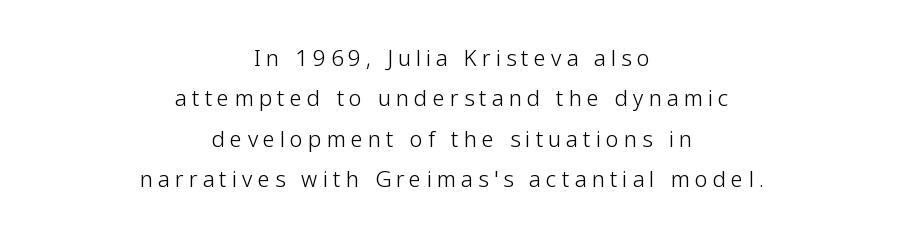
The image shows 22 px text type, upright; set centered, line spacing 1.83x, unusually wide letter spacing (+0.23 em), not underlined.
